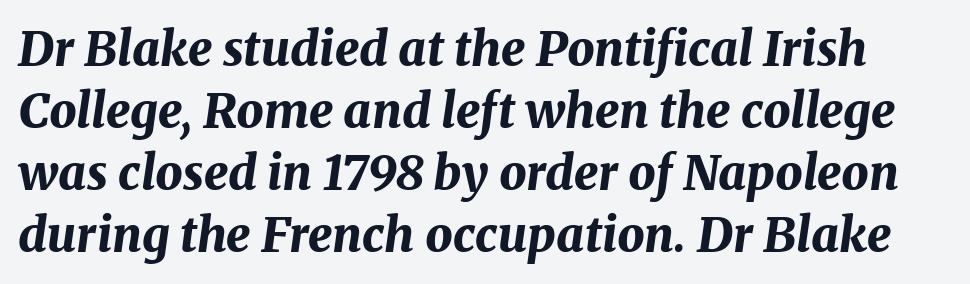
The passage shown is not underscored anywhere. Characters follow at the spacing the type designer built in. Note the varied advance widths — an 'i' is clearly narrower than an 'm'. Typographic density is high because the face is bold. Style check: oblique.
